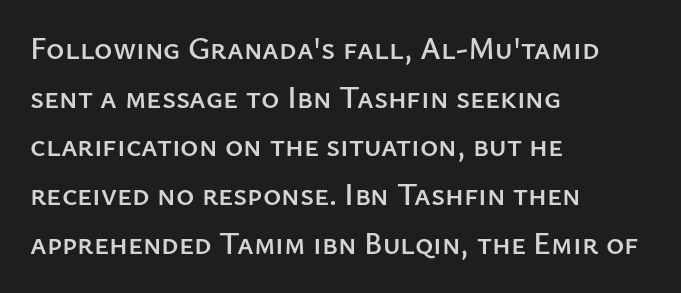
Q: Is the text italic (slanted)? A: No, it is upright.
Q: Is the typeface a serif or a sans-serif typeface? A: Sans-serif.
Q: Is the text underlined? A: No.
Q: How is the paragraph aligned? A: Left-aligned.
Q: Is the spacing between letters normal or unusually wide? A: Normal.
Q: Is the spacing between lines tight, normal or loose? A: Normal.
Q: Width (condensed, normal, or wide)? A: Normal.
Q: Stroke contrast? A: Low.
Q: x-height? A: Medium.
Q: Monospaced? A: No.
